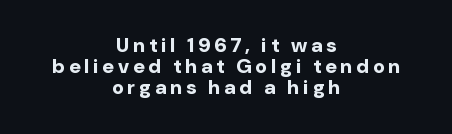
The image shows 20 px bold type, upright; set centered, tight line spacing (1.06x), unusually wide letter spacing (+0.2 em), not underlined.
